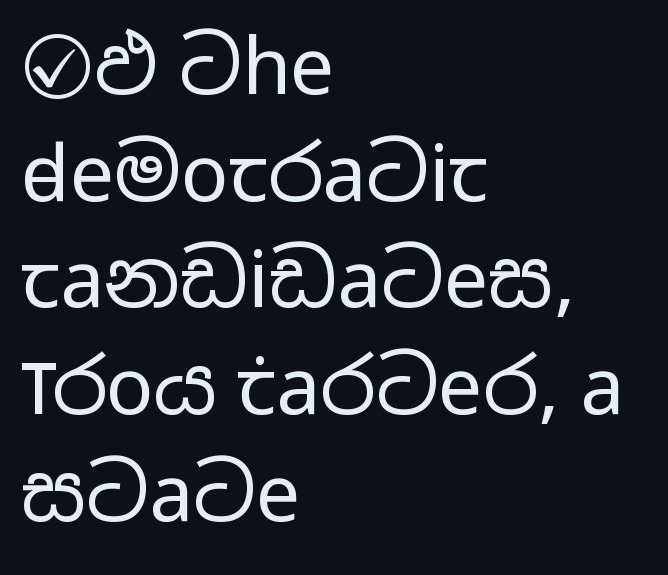
The image shows 79 px regular-weight, wide sans-serif type, upright; set left-aligned, normal line spacing (1.35x), normal letter spacing, not underlined; low stroke contrast and a medium x-height.
